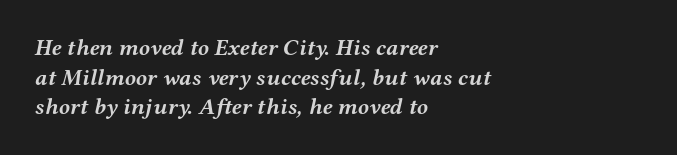
The image shows 23 px bold type, italic (leaning right); set left-aligned, normal line spacing (1.29x), normal letter spacing, not underlined.
